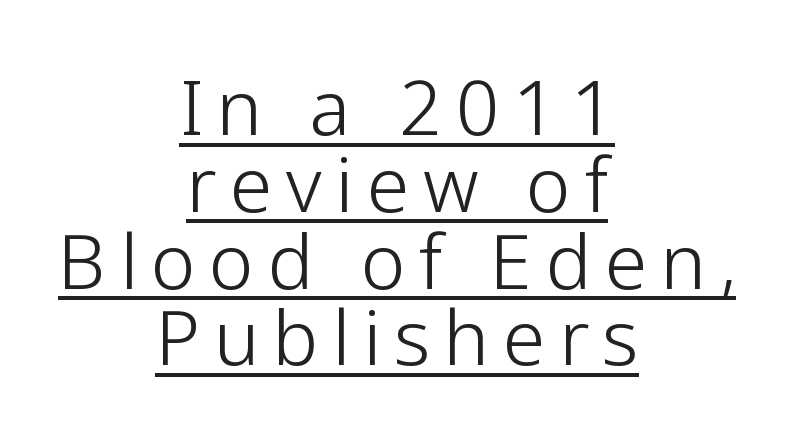
The image shows 76 px light sans-serif type, upright; set centered, tight line spacing (1.01x), underlined; low stroke contrast and a medium x-height.
